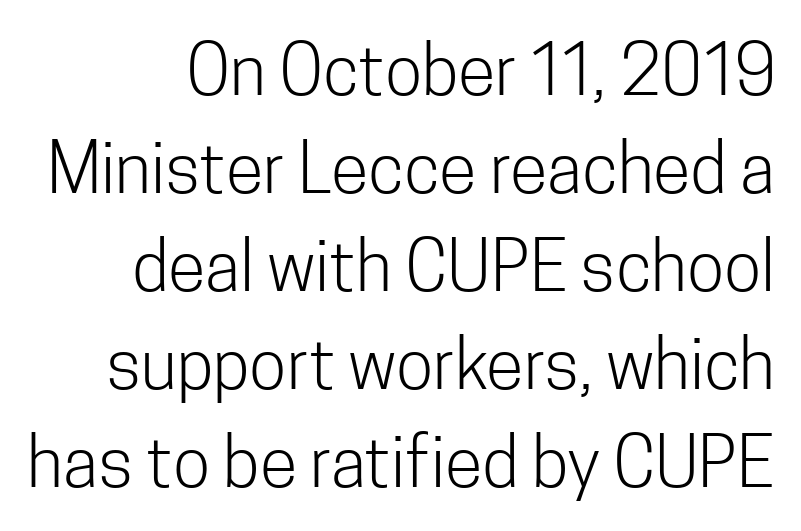
The image shows 69 px light, condensed sans-serif type, upright; set normal line spacing (1.42x), normal letter spacing, not underlined; low stroke contrast and a medium x-height.
